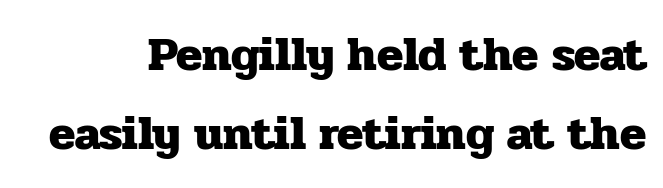
The image shows 48 px heavy serif type, upright; set normal line spacing (1.64x), normal letter spacing, not underlined; low stroke contrast and a medium x-height.
